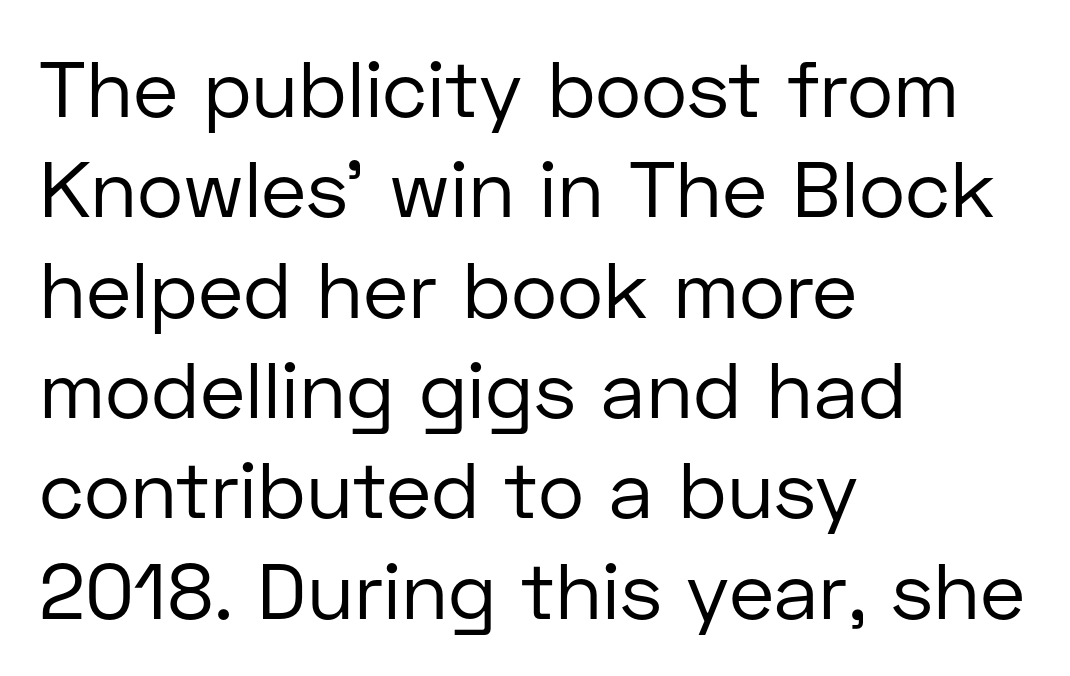
The image shows 79 px regular-weight sans-serif type, upright; set left-aligned, normal line spacing (1.27x), normal letter spacing, not underlined; low stroke contrast and a medium x-height.
